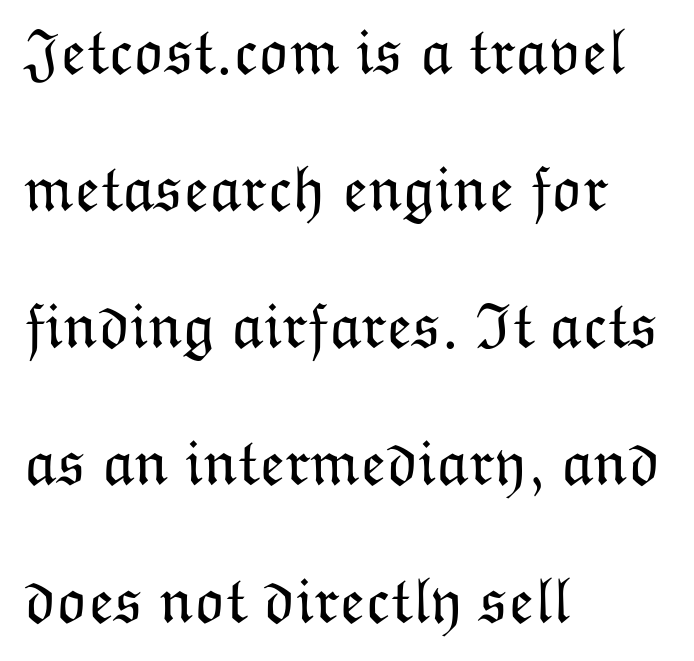
{"italic": "no", "bold": "no", "weight": "light", "width": "normal", "stroke_contrast": "low", "x_height": "medium", "monospaced": "no", "underline": "no", "align": "left", "line_spacing": "loose", "line_spacing_ratio": 2.11, "letter_spacing": "normal", "letter_spacing_em": 0.0, "glyph_px": 65}
